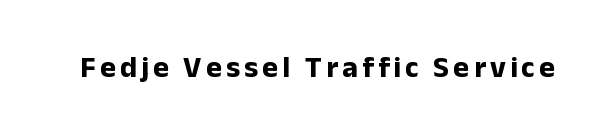
The face used here is proportionally spaced, like ordinary book or web type. Each letter's strokes conclude bluntly, with no projecting serifs. In terms of posture, this sample is upright. Set as a true bold cut, around the 700 mark.
